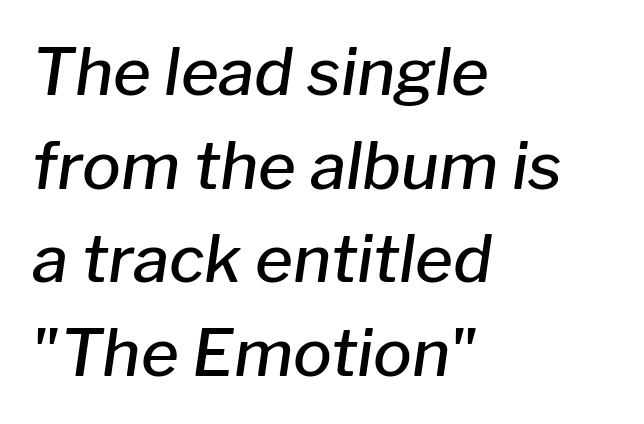
Q: Is the text bold? A: Semi-bold.
Q: Is the text italic (slanted)? A: Yes, it leans right by about 8 degrees.
Q: Is the text underlined? A: No.
Q: How is the paragraph aligned? A: Left-aligned.
Q: Is the spacing between letters normal or unusually wide? A: Normal.
Q: Is the spacing between lines tight, normal or loose? A: Normal.
Q: Width (condensed, normal, or wide)? A: Normal.
Q: Stroke contrast? A: Low.
Q: x-height? A: Medium.
Q: Monospaced? A: No.
